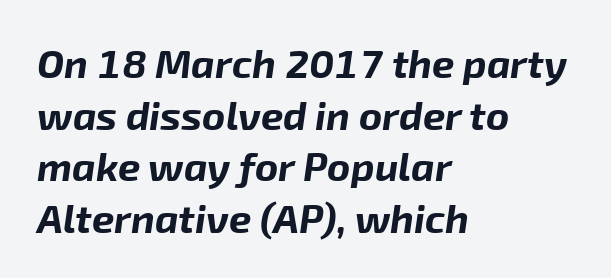
Vertical spacing — default. Do the characters align in a grid? No, the font is proportional. Caption: standard tracking, unaltered. Horizontally, the lines are justified to the leading edge only. A clean baseline with only descenders dipping below it. Is the type slanted? Yes — the strokes lean at a clear angle.
